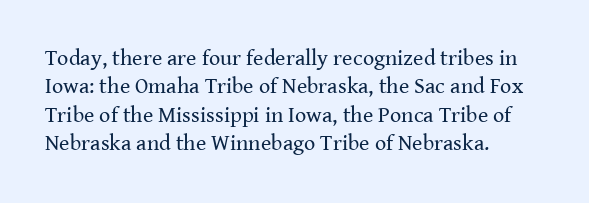
Rule under the text: the space is simply empty. Honestly, the letter spacing is just normal — you wouldn't notice it. The font's upright variant was chosen for this text. The strokes are not fattened; the text isn't bold. Layout note: lines flush left. The designer left line spacing at the default.
